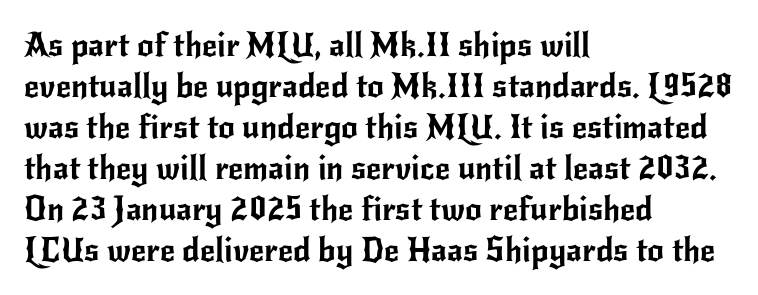
The image shows 33 px sans-serif type, upright; set left-aligned, line spacing 1.24x, normal letter spacing, not underlined; low stroke contrast and a small x-height.
